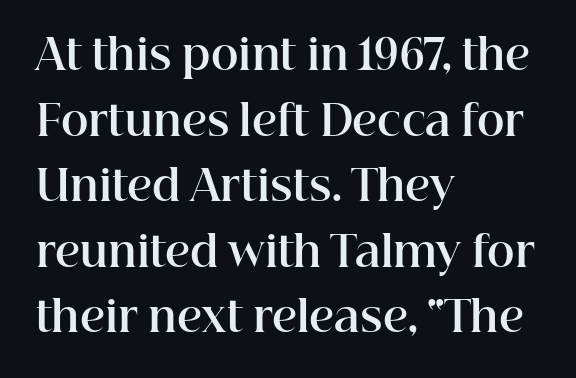
{"serif": "yes", "italic": "no", "bold": "yes", "weight": "bold", "width": "normal", "stroke_contrast": "high", "x_height": "medium", "monospaced": "no", "underline": "no", "align": "left", "line_spacing": "normal", "line_spacing_ratio": 1.56, "letter_spacing": "normal", "letter_spacing_em": 0.0, "glyph_px": 42}
